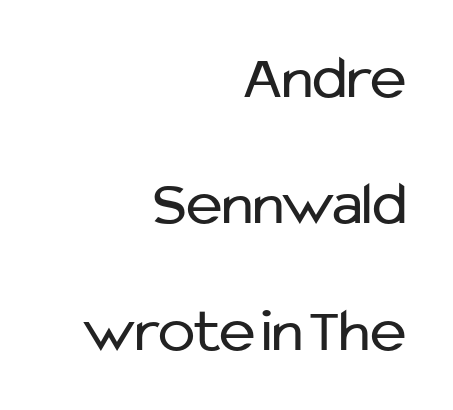
Underline: absent. The paragraph shown leans on its right margin. The font is comparable to plain body text, perhaps lighter. These lines are rendered in a variable-pitch font. Italic: no, the glyphs are upright roman. Observe the absence of serifs on each vertical stroke in this sample.
